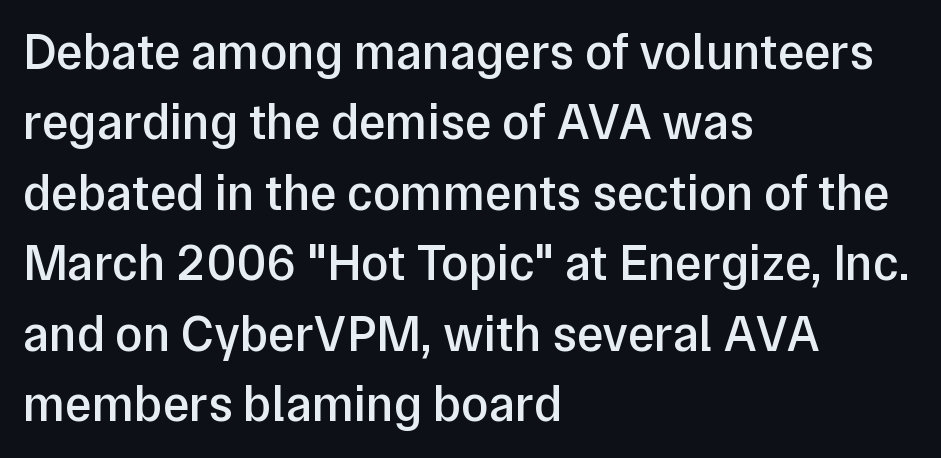
Q: Is the text bold? A: Semi-bold.
Q: Is the text italic (slanted)? A: No, it is upright.
Q: Is the typeface a serif or a sans-serif typeface? A: Sans-serif.
Q: Is the text underlined? A: No.
Q: How is the paragraph aligned? A: Left-aligned.
Q: Is the spacing between letters normal or unusually wide? A: Normal.
Q: Is the spacing between lines tight, normal or loose? A: Normal.
Q: Width (condensed, normal, or wide)? A: Normal.
Q: Stroke contrast? A: Low.
Q: x-height? A: Medium.
Q: Monospaced? A: No.
